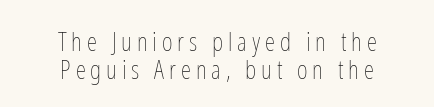
The image shows 26 px text type, upright; set centered, tight line spacing (1.07x), not underlined.
